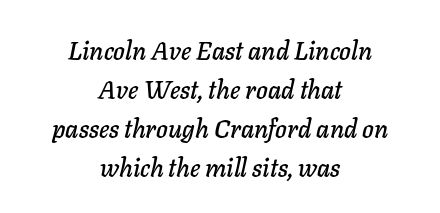
These lines were composed using italics. Horizontally, the lines are justified to the midpoint only. Evenly set lines give the paragraph a standard silhouette. Check under the words: just untouched page. You could call the tracking neutral — neither tight nor loose.
